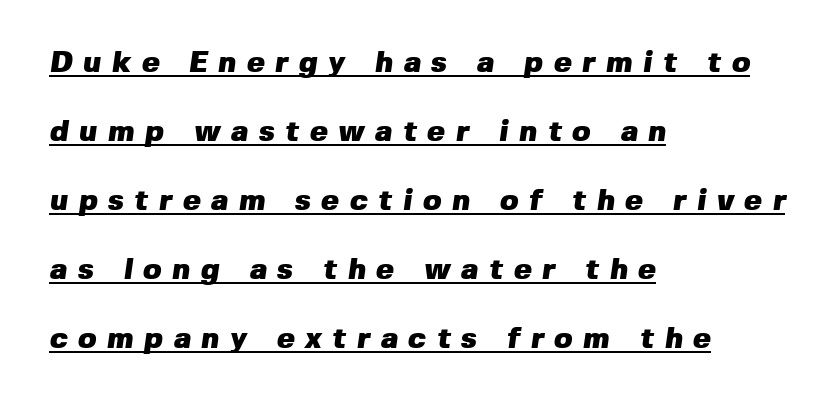
Q: Is the text bold? A: Yes.
Q: Is the typeface a serif or a sans-serif typeface? A: Sans-serif.
Q: Is the text underlined? A: Yes.
Q: How is the paragraph aligned? A: Left-aligned.
Q: Is the spacing between letters normal or unusually wide? A: Unusually wide.
Q: Is the spacing between lines tight, normal or loose? A: Loose.
Q: Width (condensed, normal, or wide)? A: Normal.
Q: Stroke contrast? A: Low.
Q: x-height? A: Medium.
Q: Monospaced? A: No.
